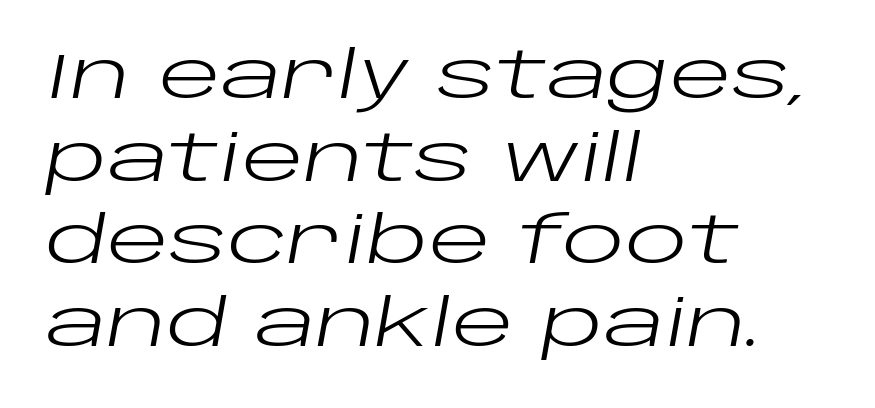
Q: Is the text bold? A: No.
Q: Is the text italic (slanted)? A: Yes, it leans right by about 10 degrees.
Q: Is the text underlined? A: No.
Q: How is the paragraph aligned? A: Left-aligned.
Q: Is the spacing between letters normal or unusually wide? A: Normal.
Q: Is the spacing between lines tight, normal or loose? A: Normal.
Q: Width (condensed, normal, or wide)? A: Wide.
Q: Stroke contrast? A: Low.
Q: x-height? A: Large.
Q: Monospaced? A: No.
